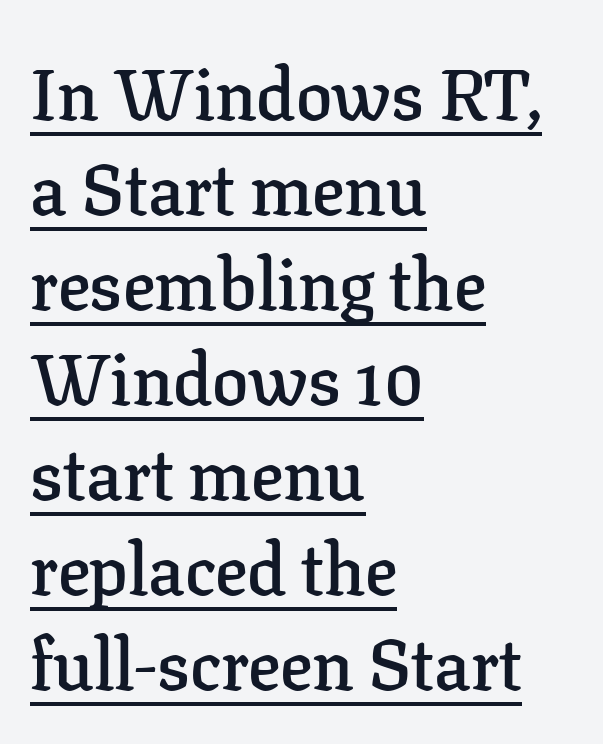
Q: Is the text bold? A: Semi-bold.
Q: Is the text italic (slanted)? A: No, it is upright.
Q: Is the typeface a serif or a sans-serif typeface? A: Serif.
Q: Is the text underlined? A: Yes.
Q: How is the paragraph aligned? A: Left-aligned.
Q: Is the spacing between letters normal or unusually wide? A: Normal.
Q: Is the spacing between lines tight, normal or loose? A: Normal.
Q: Width (condensed, normal, or wide)? A: Normal.
Q: Stroke contrast? A: Low.
Q: x-height? A: Medium.
Q: Monospaced? A: No.
